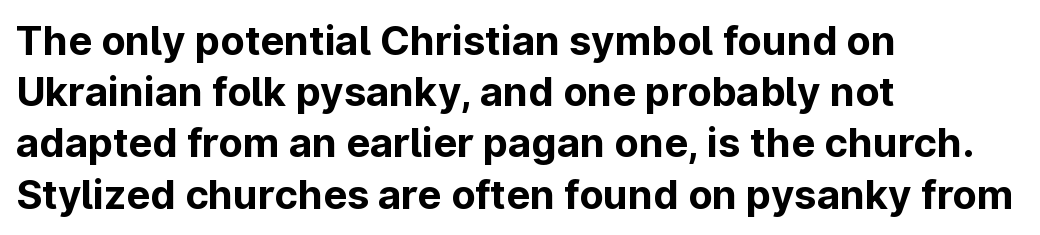
The image shows 40 px bold sans-serif type, upright; set left-aligned, normal line spacing (1.28x), normal letter spacing, not underlined; low stroke contrast and a medium x-height.
